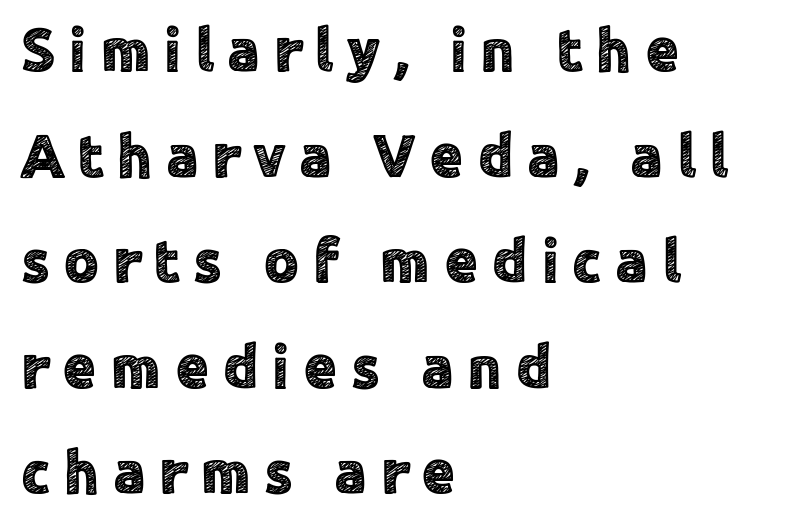
{"serif": "no", "italic": "no", "width": "normal", "x_height": "medium", "monospaced": "no", "underline": "no", "align": "left", "line_spacing_ratio": 1.73, "letter_spacing": "wide", "letter_spacing_em": 0.22, "glyph_px": 61}
